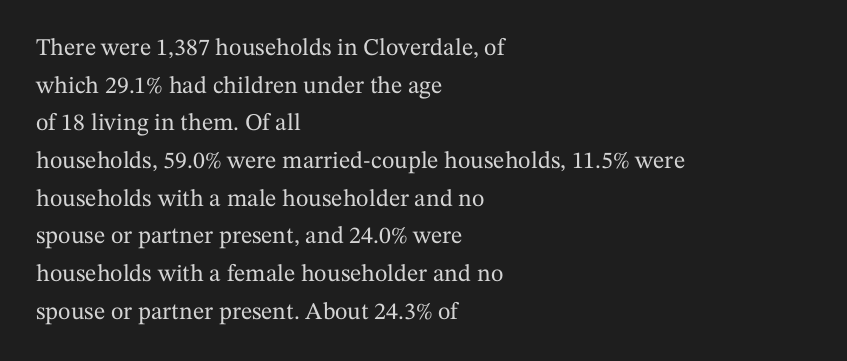
The image shows 24 px text type, upright; set left-aligned, normal line spacing (1.57x), normal letter spacing, not underlined.
